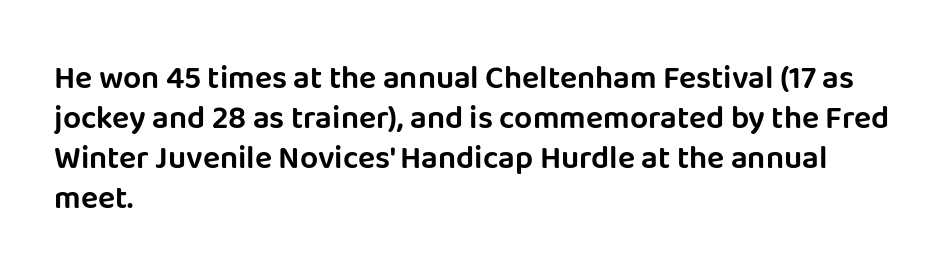
Q: Is the text italic (slanted)? A: No, it is upright.
Q: Is the typeface a serif or a sans-serif typeface? A: Sans-serif.
Q: Is the text underlined? A: No.
Q: How is the paragraph aligned? A: Left-aligned.
Q: Is the spacing between letters normal or unusually wide? A: Normal.
Q: Is the spacing between lines tight, normal or loose? A: Normal.
Q: Width (condensed, normal, or wide)? A: Normal.
Q: Stroke contrast? A: Low.
Q: x-height? A: Large.
Q: Monospaced? A: No.
